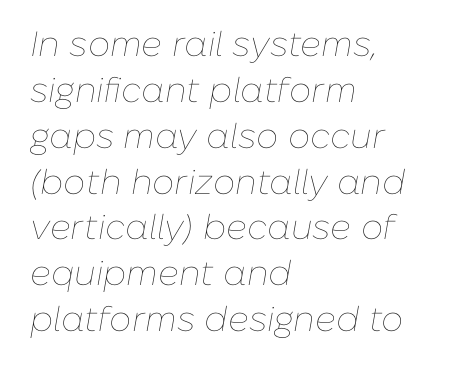
These lines are rendered in a variable-pitch font. Quick note: underline off. Each stroke keeps to a modest, everyday thickness or less. Tall strokes in this sample are angled rather than plumb.
